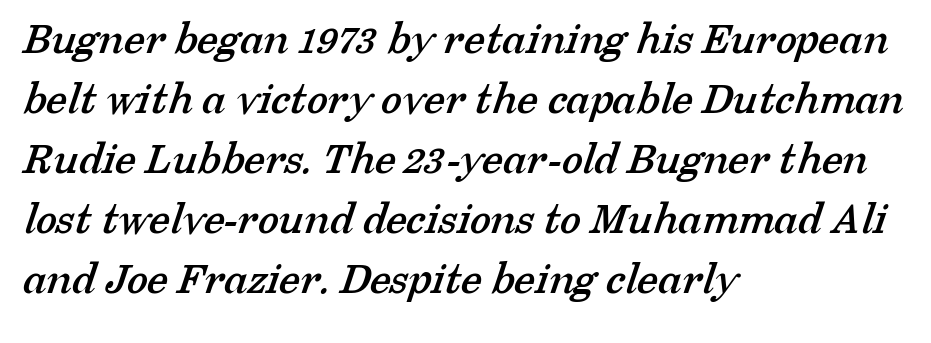
What's the leading like? Ordinary, nothing unusual. Descenders hang freely into open space. A typesetter would call this proportional, since set widths differ per character. The rendering keeps characters at their native spacing. The passage shown is typeset with a serif family. The paragraph has a hard left edge and a soft right edge.
